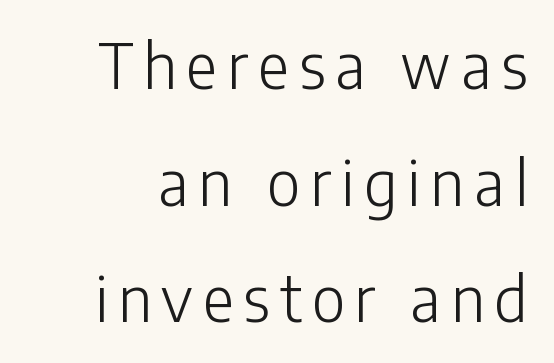
Q: Is the text bold? A: No.
Q: Is the text italic (slanted)? A: No, it is upright.
Q: Is the typeface a serif or a sans-serif typeface? A: Sans-serif.
Q: Is the text underlined? A: No.
Q: Is the spacing between lines tight, normal or loose? A: Loose.
Q: Width (condensed, normal, or wide)? A: Normal.
Q: Stroke contrast? A: Low.
Q: x-height? A: Medium.
Q: Monospaced? A: No.
